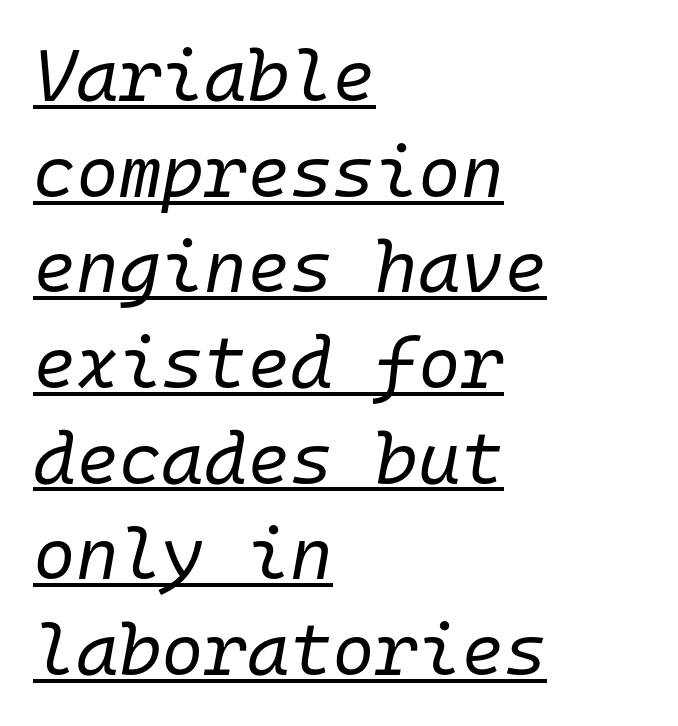
The image shows 73 px regular-weight type, italic (leaning right), monospaced; set left-aligned, normal line spacing (1.31x), normal letter spacing, underlined; low stroke contrast and a medium x-height.
